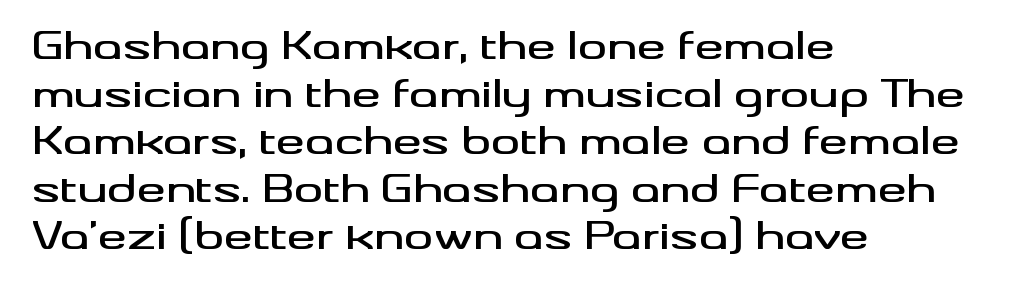
{"serif": "no", "italic": "no", "width": "wide", "stroke_contrast": "medium", "x_height": "small", "monospaced": "no", "underline": "no", "align": "left", "line_spacing": "normal", "line_spacing_ratio": 1.32, "letter_spacing": "normal", "letter_spacing_em": 0.0, "glyph_px": 36}
